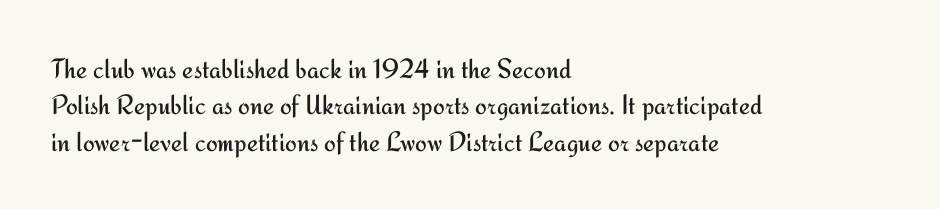
{"serif": "no", "italic": "no", "bold": "no", "weight": "regular", "width": "normal", "stroke_contrast": "medium", "x_height": "small", "monospaced": "no", "underline": "no", "align": "left", "line_spacing": "normal", "line_spacing_ratio": 1.3, "letter_spacing": "normal", "letter_spacing_em": 0.0, "glyph_px": 28}
